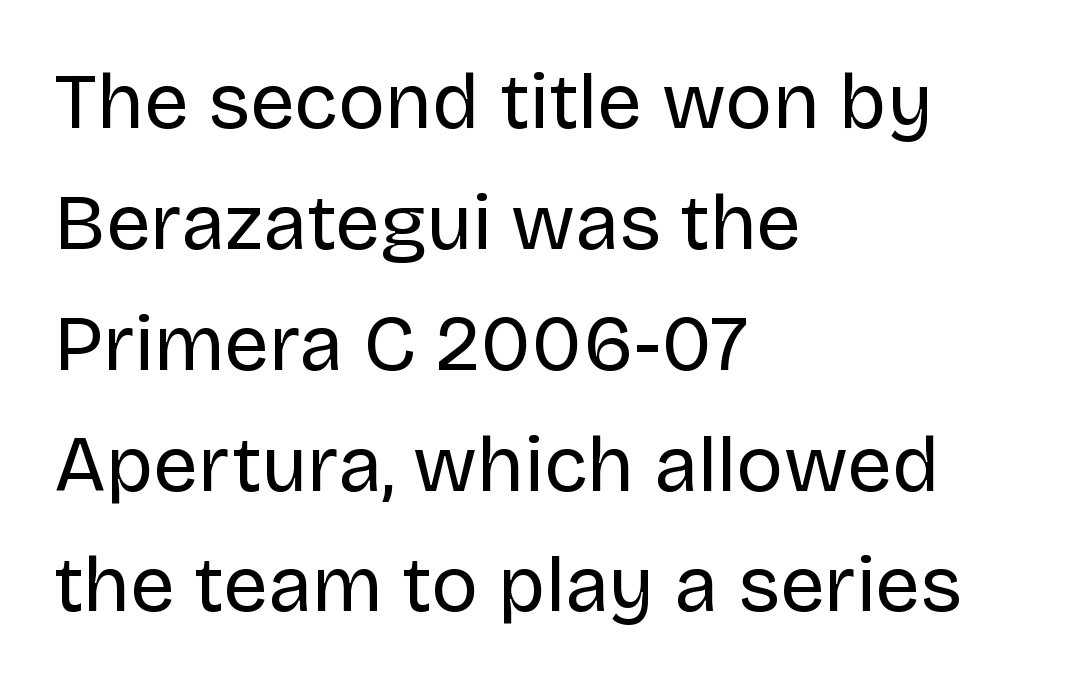
{"serif": "no", "italic": "no", "bold": "no", "weight": "regular", "width": "normal", "stroke_contrast": "low", "x_height": "large", "monospaced": "no", "underline": "no", "align": "left", "line_spacing": "normal", "line_spacing_ratio": 1.53, "letter_spacing": "normal", "letter_spacing_em": 0.0, "glyph_px": 79}
